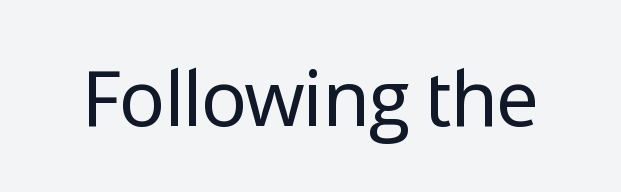
The image shows 77 px regular-weight sans-serif type, upright; set normal letter spacing, not underlined; low stroke contrast and a medium x-height.
